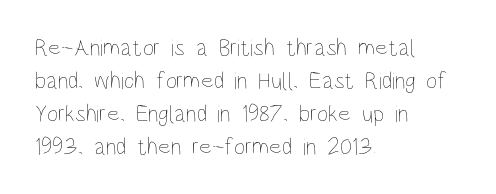
These lines stack with their left ends in a neat column. Letters rest on an invisible, unmarked baseline. The lines sit at an ordinary, default distance from one another. The type sits square on the baseline with zero lean. No letter is thick-stroked: the sample isn't bold. Default kerning and tracking; the words read as compact shapes.
